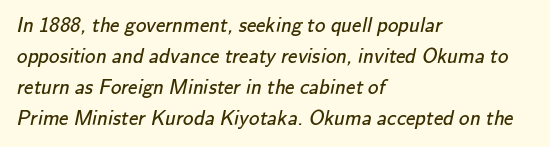
{"bold": "no", "underline": "no", "align": "left", "line_spacing": "normal", "line_spacing_ratio": 1.47, "letter_spacing": "normal", "letter_spacing_em": 0.0, "glyph_px": 21}
